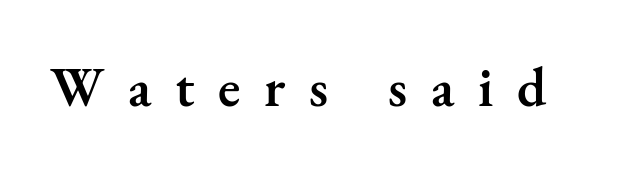
{"serif": "yes", "italic": "no", "bold": "semi", "weight": "semibold", "width": "normal", "stroke_contrast": "medium", "x_height": "small", "monospaced": "no", "underline": "no", "letter_spacing": "wide", "letter_spacing_em": 0.43, "glyph_px": 55}
